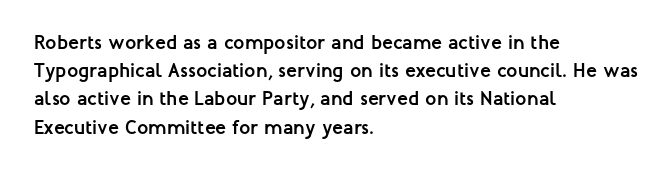
The image shows 20 px bold type, upright; set left-aligned, normal line spacing (1.41x), normal letter spacing, not underlined.
